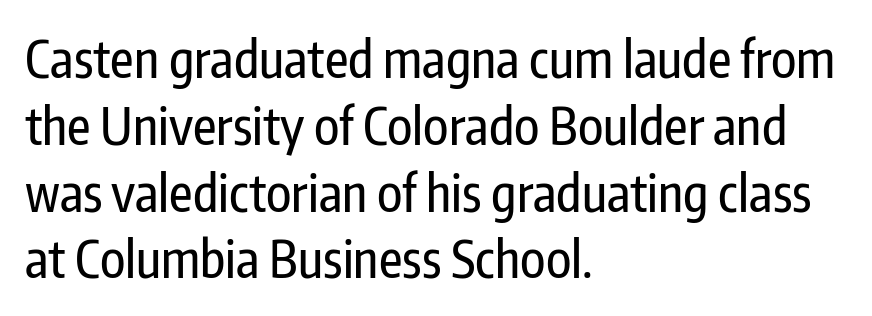
Look at the bottom of the vertical strokes: they stop flat, with no serifs. Rows of type keep a routine distance in the vertical direction. Bare-footed words on every line. In terms of posture, this sample is upright.
